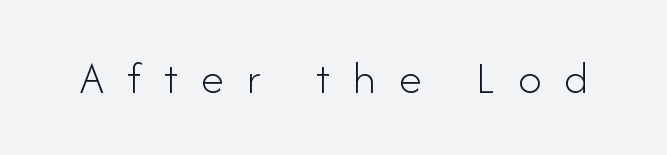
Q: Is the text bold? A: No.
Q: Is the text italic (slanted)? A: No, it is upright.
Q: Is the typeface a serif or a sans-serif typeface? A: Sans-serif.
Q: Is the text underlined? A: No.
Q: Is the spacing between letters normal or unusually wide? A: Unusually wide.
Q: Width (condensed, normal, or wide)? A: Normal.
Q: Stroke contrast? A: Low.
Q: x-height? A: Small.
Q: Monospaced? A: No.
